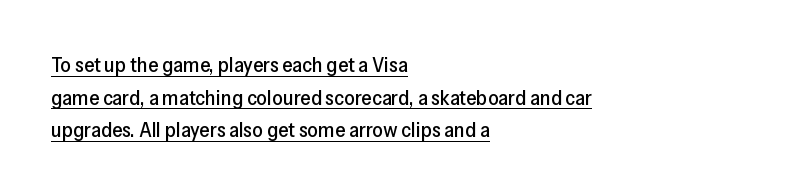
Is there much room between lines? A standard amount, neither cramped nor airy. The lines in this sample share a left origin and differ only in where they stop. The glyphs are accompanied by a horizontal stroke just below them. The rendering keeps characters at their native spacing. Nope, not italic — everything's standing straight.
